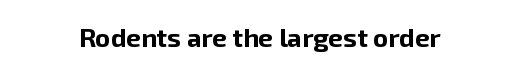
{"italic": "no", "bold": "yes", "underline": "no", "letter_spacing": "normal", "letter_spacing_em": 0.0, "glyph_px": 26}
